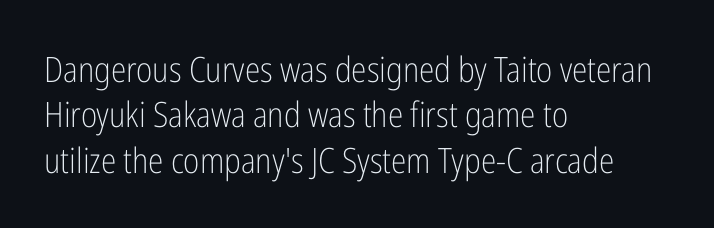
The image shows 35 px light, condensed sans-serif type, upright; set left-aligned, normal line spacing (1.3x), normal letter spacing, not underlined; low stroke contrast and a medium x-height.
